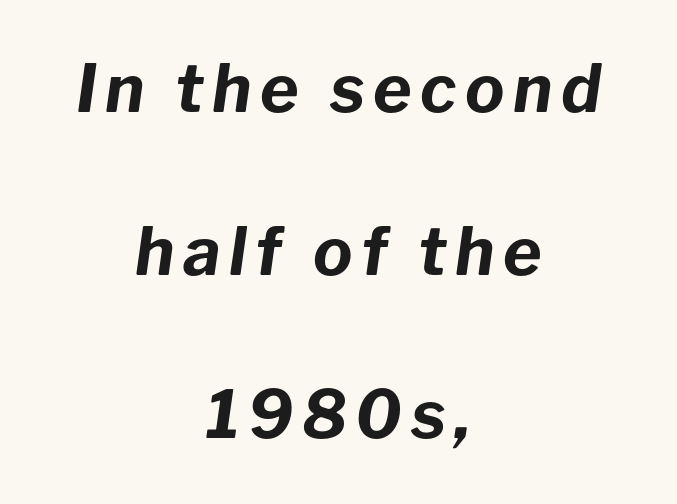
{"italic": "yes", "lean": "right", "slant_degrees": 8, "bold": "yes", "weight": "bold", "width": "normal", "stroke_contrast": "low", "x_height": "medium", "monospaced": "no", "underline": "no", "align": "center", "line_spacing": "loose", "line_spacing_ratio": 2.47, "glyph_px": 66}
